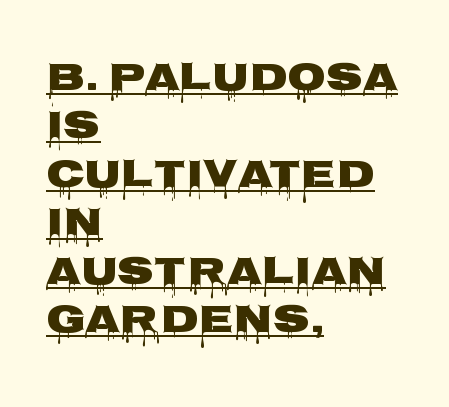
The image shows 40 px heavy, wide sans-serif type, upright; set left-aligned, line spacing 1.21x, normal letter spacing, underlined; low stroke contrast and a large x-height.
